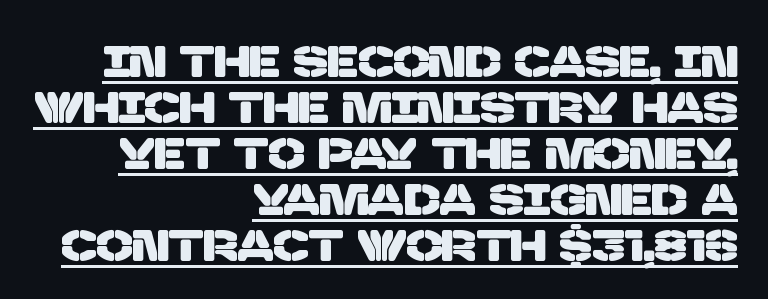
Q: Is the typeface a serif or a sans-serif typeface? A: Sans-serif.
Q: Is the text underlined? A: Yes.
Q: How is the paragraph aligned? A: Right-aligned.
Q: Is the spacing between letters normal or unusually wide? A: Normal.
Q: Is the spacing between lines tight, normal or loose? A: Tight.
Q: Width (condensed, normal, or wide)? A: Normal.
Q: Stroke contrast? A: Low.
Q: x-height? A: Large.
Q: Monospaced? A: No.
